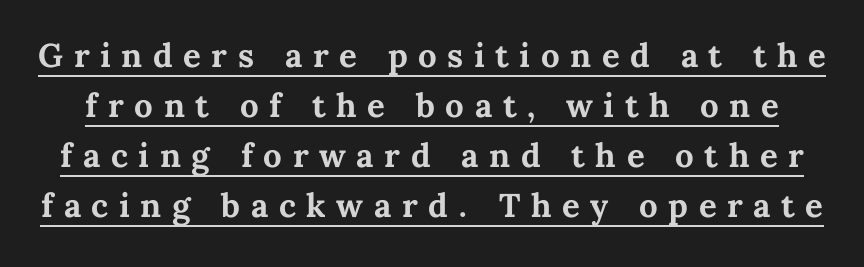
Q: Is the text bold? A: Yes.
Q: Is the text italic (slanted)? A: No, it is upright.
Q: Is the text underlined? A: Yes.
Q: Is the spacing between letters normal or unusually wide? A: Unusually wide.
Q: Is the spacing between lines tight, normal or loose? A: Normal.
Q: Width (condensed, normal, or wide)? A: Normal.
Q: Stroke contrast? A: Medium.
Q: x-height? A: Medium.
Q: Monospaced? A: No.
